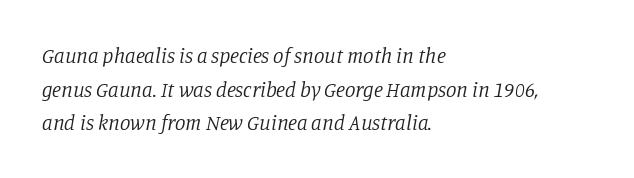
The image shows 21 px text type, italic (leaning right); set left-aligned, normal line spacing (1.6x), normal letter spacing, not underlined.
